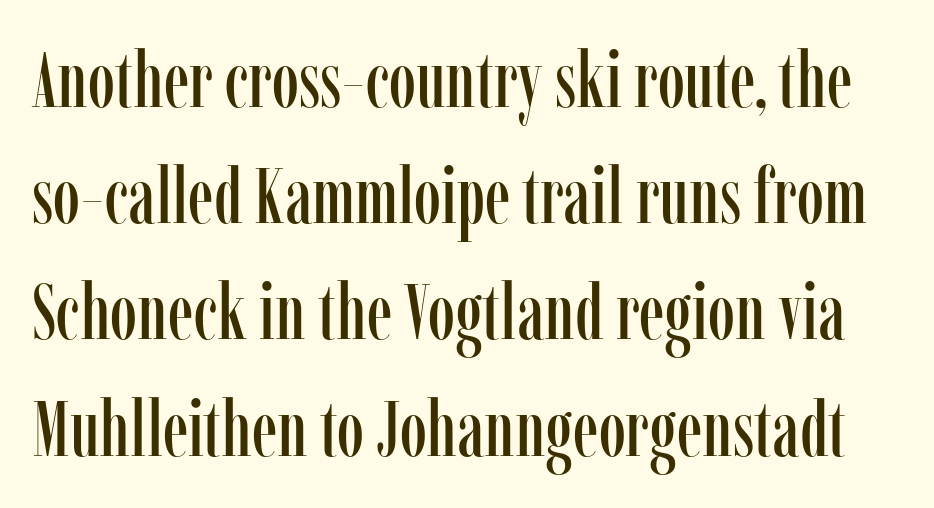
Tracking value appears to be zero — textbook default spacing. Vertically, the passage feels balanced, rows spaced as you'd expect. The string is rendered with underlining switched off. These lines are rendered in a variable-pitch font.
